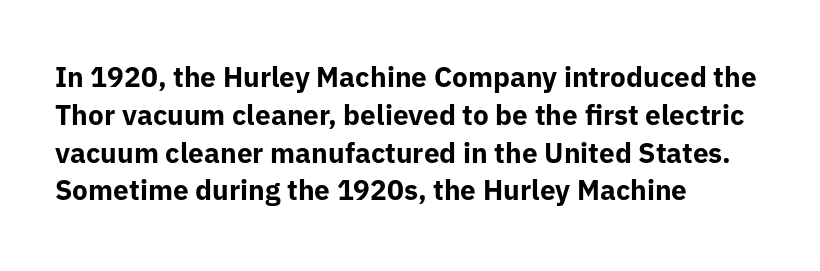
Q: Is the text bold? A: Yes.
Q: Is the text italic (slanted)? A: No, it is upright.
Q: Is the typeface a serif or a sans-serif typeface? A: Sans-serif.
Q: Is the text underlined? A: No.
Q: How is the paragraph aligned? A: Left-aligned.
Q: Is the spacing between letters normal or unusually wide? A: Normal.
Q: Is the spacing between lines tight, normal or loose? A: Normal.
Q: Width (condensed, normal, or wide)? A: Normal.
Q: Stroke contrast? A: Low.
Q: x-height? A: Medium.
Q: Monospaced? A: No.
